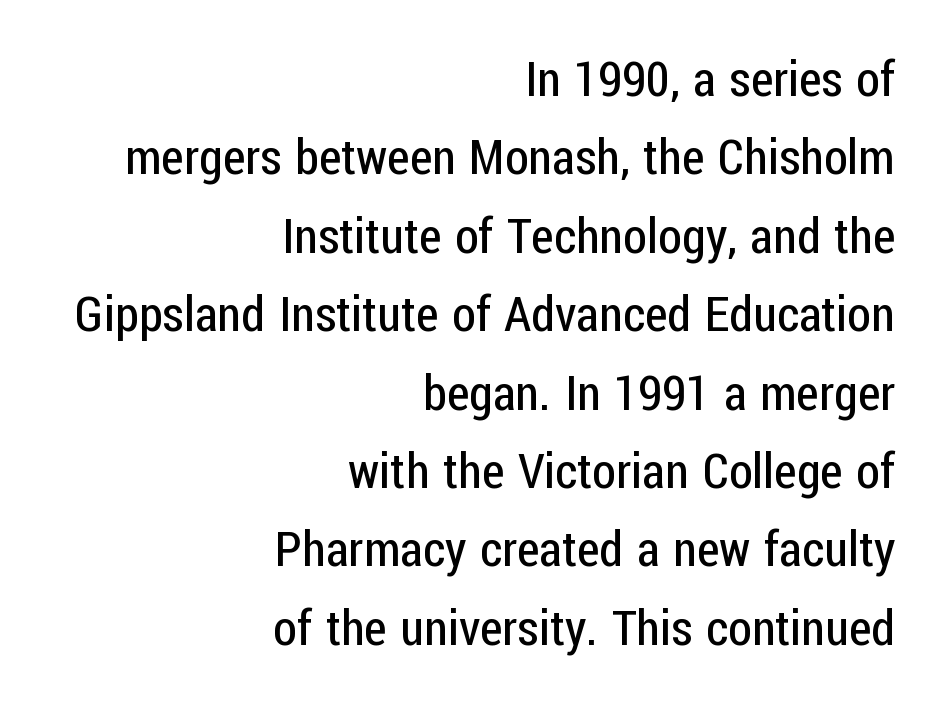
Q: Is the text bold? A: No.
Q: Is the text italic (slanted)? A: No, it is upright.
Q: Is the typeface a serif or a sans-serif typeface? A: Sans-serif.
Q: Is the text underlined? A: No.
Q: How is the paragraph aligned? A: Right-aligned.
Q: Is the spacing between letters normal or unusually wide? A: Normal.
Q: Is the spacing between lines tight, normal or loose? A: Normal.
Q: Width (condensed, normal, or wide)? A: Condensed.
Q: Stroke contrast? A: Low.
Q: x-height? A: Medium.
Q: Monospaced? A: No.
